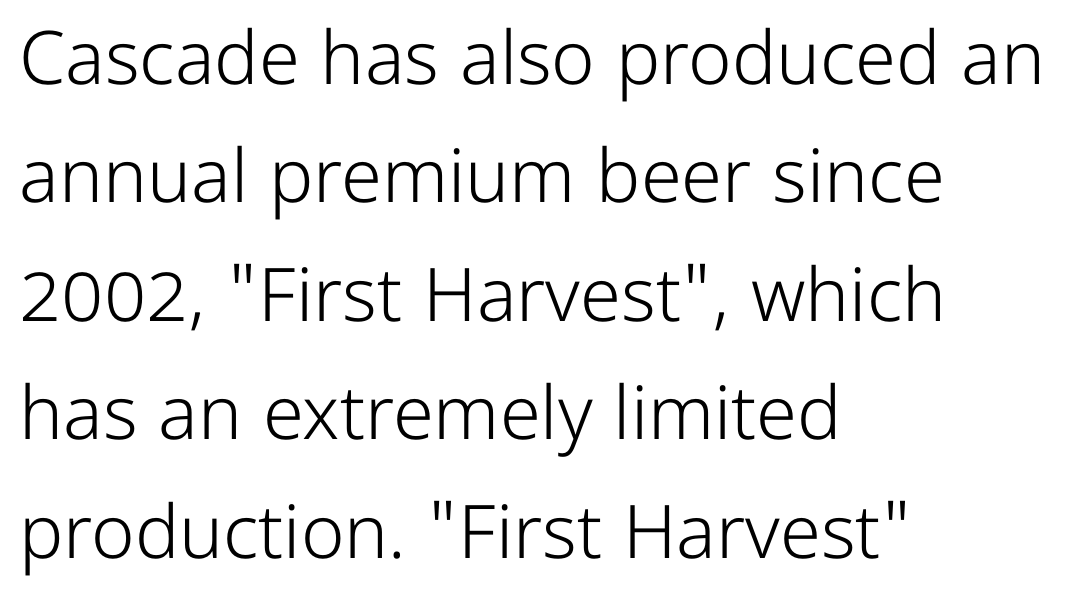
Q: Is the text bold? A: No.
Q: Is the text italic (slanted)? A: No, it is upright.
Q: Is the typeface a serif or a sans-serif typeface? A: Sans-serif.
Q: Is the text underlined? A: No.
Q: How is the paragraph aligned? A: Left-aligned.
Q: Is the spacing between letters normal or unusually wide? A: Normal.
Q: Is the spacing between lines tight, normal or loose? A: Normal.
Q: Width (condensed, normal, or wide)? A: Normal.
Q: Stroke contrast? A: Low.
Q: x-height? A: Medium.
Q: Monospaced? A: No.
